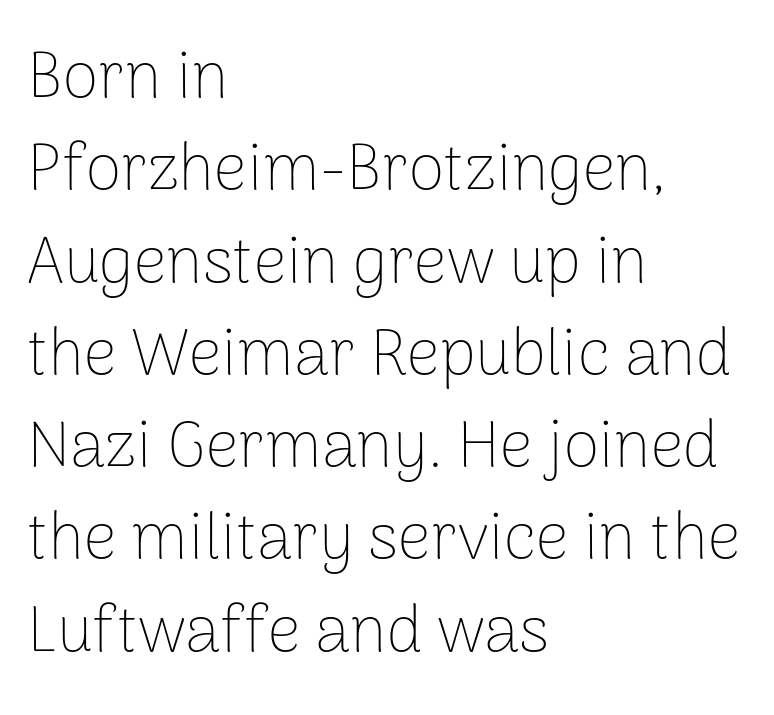
Q: Is the text bold? A: No.
Q: Is the text italic (slanted)? A: No, it is upright.
Q: Is the typeface a serif or a sans-serif typeface? A: Sans-serif.
Q: Is the text underlined? A: No.
Q: How is the paragraph aligned? A: Left-aligned.
Q: Is the spacing between letters normal or unusually wide? A: Normal.
Q: Is the spacing between lines tight, normal or loose? A: Normal.
Q: Width (condensed, normal, or wide)? A: Normal.
Q: Stroke contrast? A: Low.
Q: x-height? A: Medium.
Q: Monospaced? A: No.
